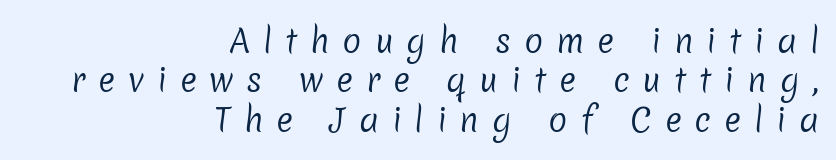
Think standard paragraph weight, or any step lighter than that. Horizontally, the lines are justified to the trailing edge only. The face used here is proportionally spaced, like ordinary book or web type. Glance below the letters and you will spot only blank space. Type style note: lacks serifs.
